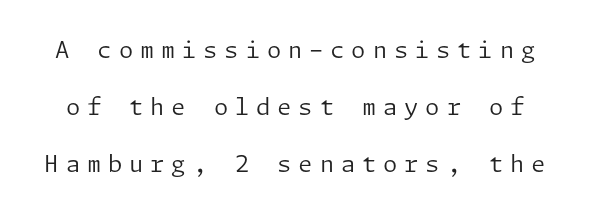
Q: Is the text bold? A: No.
Q: Is the text italic (slanted)? A: No, it is upright.
Q: Is the text underlined? A: No.
Q: Is the spacing between letters normal or unusually wide? A: Unusually wide.
Q: Is the spacing between lines tight, normal or loose? A: Loose.
